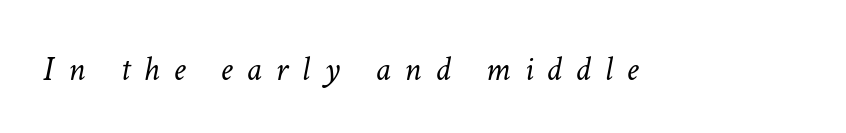
The image shows 35 px light type, italic (leaning right); set unusually wide letter spacing (+0.39 em), not underlined; low stroke contrast and a medium x-height.
